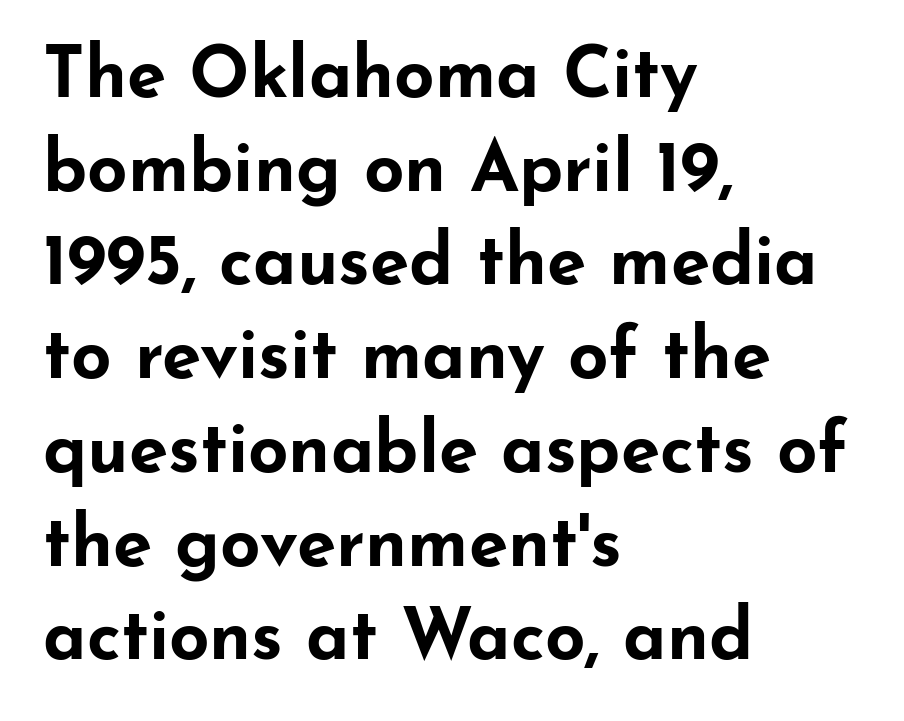
The letters stand straight up with perfectly vertical stems. This sample has the flowing, uneven cadence of proportional lettering. In terms of letterspacing, this is plain default setting. In terms of leading, this rendering sits right in the middle.
